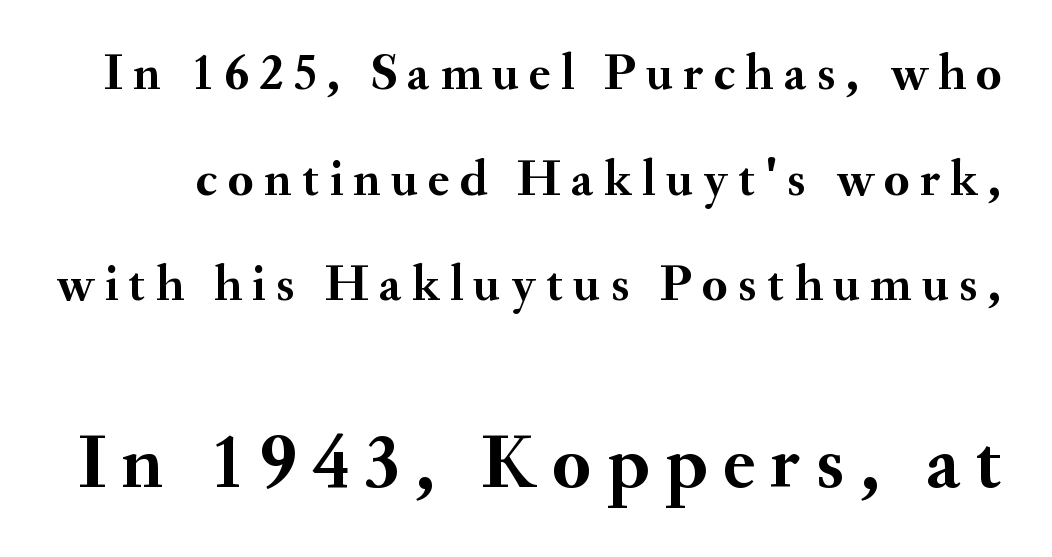
The image shows 77 px semibold serif type, upright; set loose line spacing (2.07x), unusually wide letter spacing (+0.2 em), not underlined; the second (bottom) block is 1.51x larger; medium stroke contrast and a small x-height.
